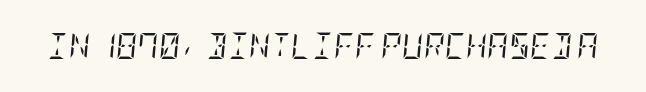
{"italic": "yes", "lean": "right", "slant_degrees": 5, "bold": "no", "underline": "no", "letter_spacing": "normal", "letter_spacing_em": 0.0, "glyph_px": 26}
